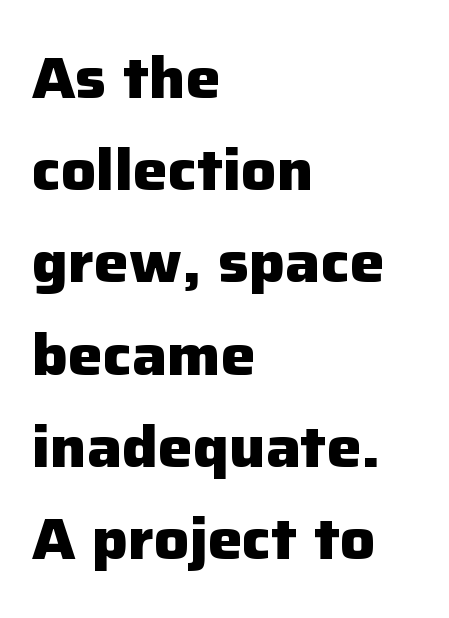
The type is set solid horizontally, with unmodified tracking. The passage shown is emphatically bold. Vertical strokes here are truly vertical. Quick note: underline off.
